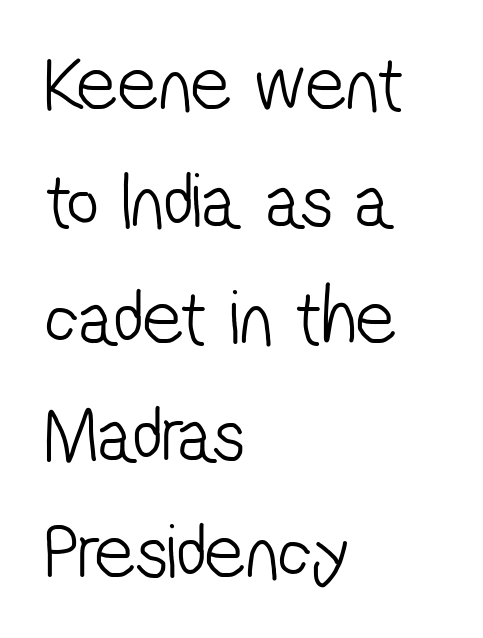
The rendering uses natural spacing where letterforms have individual widths. Rule under the text: the space is simply empty. All the whitespace from short lines collects on the right. Does extra space separate the letters? No, they use regular spacing. Regular leading. On a weight scale, this lands at 450 or below.
